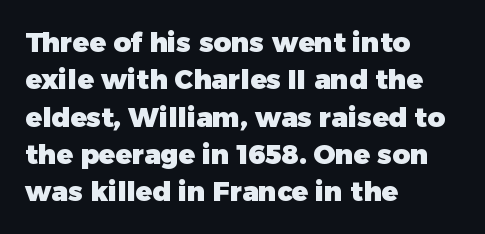
It's the straight-up-and-down kind of type. The lines are quadded left. Letter spacing: default. Rule under the text: the space is simply empty. The space between consecutive lines is moderate. Notice how thick the strokes are: this is what a full bold looks like.
